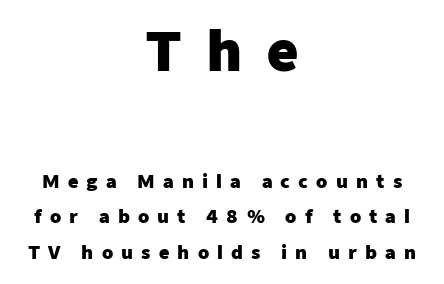
The image shows 54 px heavy sans-serif type, upright; set centered, loose line spacing (1.99x), unusually wide letter spacing (+0.45 em), not underlined; the first (top) block is 3.0x larger; low stroke contrast and a medium x-height.
